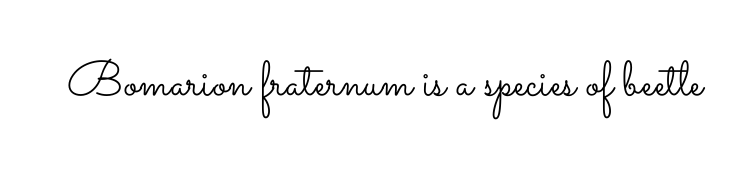
Is this a fixed-width face? No — the glyphs have proportional, varying widths. The font is comparable to plain body text, perhaps lighter. The space directly below the letters is spotless.
